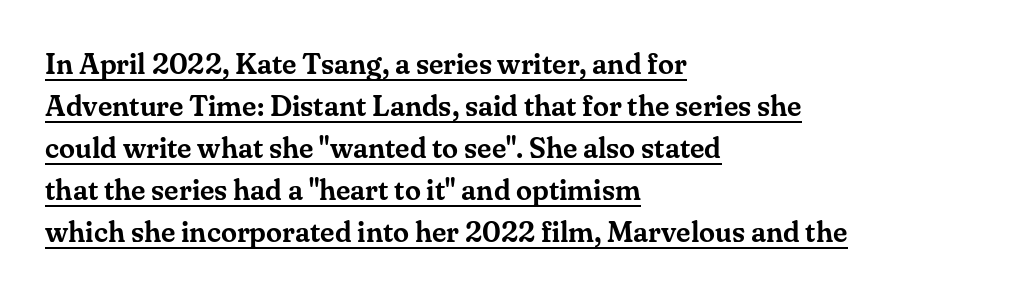
The image shows 29 px serif type, upright; set left-aligned, normal line spacing (1.45x), normal letter spacing, underlined; medium stroke contrast and a small x-height.
